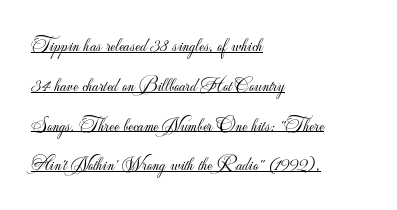
Letter spacing: default. A light-to-regular cut is what we see here. Notice how a bar underscores the lettering throughout. Reading down the block, your eye returns to a fixed left position each line.
